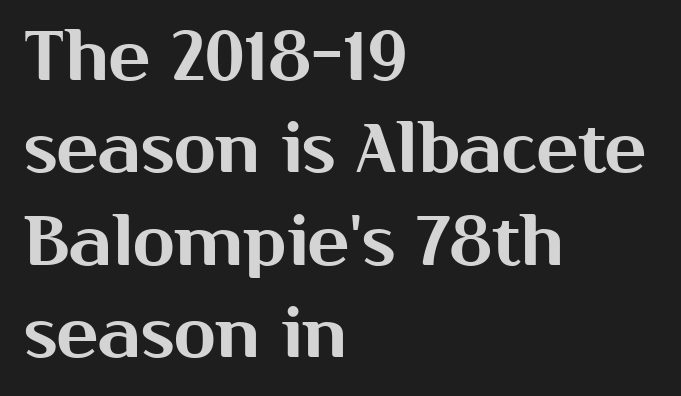
The image shows 69 px sans-serif type, upright; set left-aligned, normal line spacing (1.34x), normal letter spacing, not underlined; medium stroke contrast and a medium x-height.
